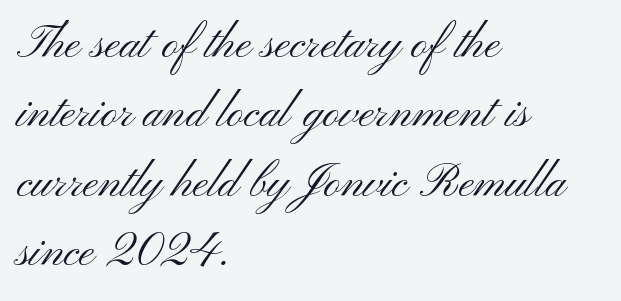
The image shows 46 px light, wide sans-serif type; set left-aligned, normal line spacing (1.51x), normal letter spacing, not underlined; medium stroke contrast and a small x-height.
